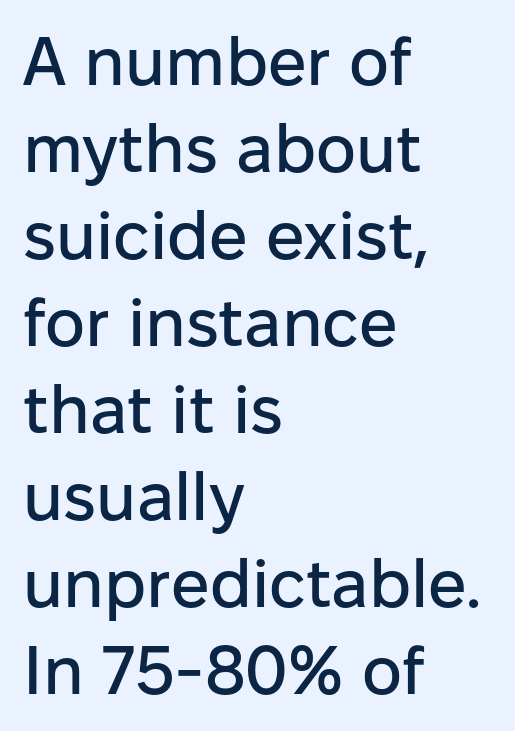
{"serif": "no", "italic": "no", "width": "normal", "stroke_contrast": "low", "x_height": "medium", "monospaced": "no", "underline": "no", "align": "left", "line_spacing": "normal", "line_spacing_ratio": 1.28, "letter_spacing": "normal", "letter_spacing_em": 0.0, "glyph_px": 68}
